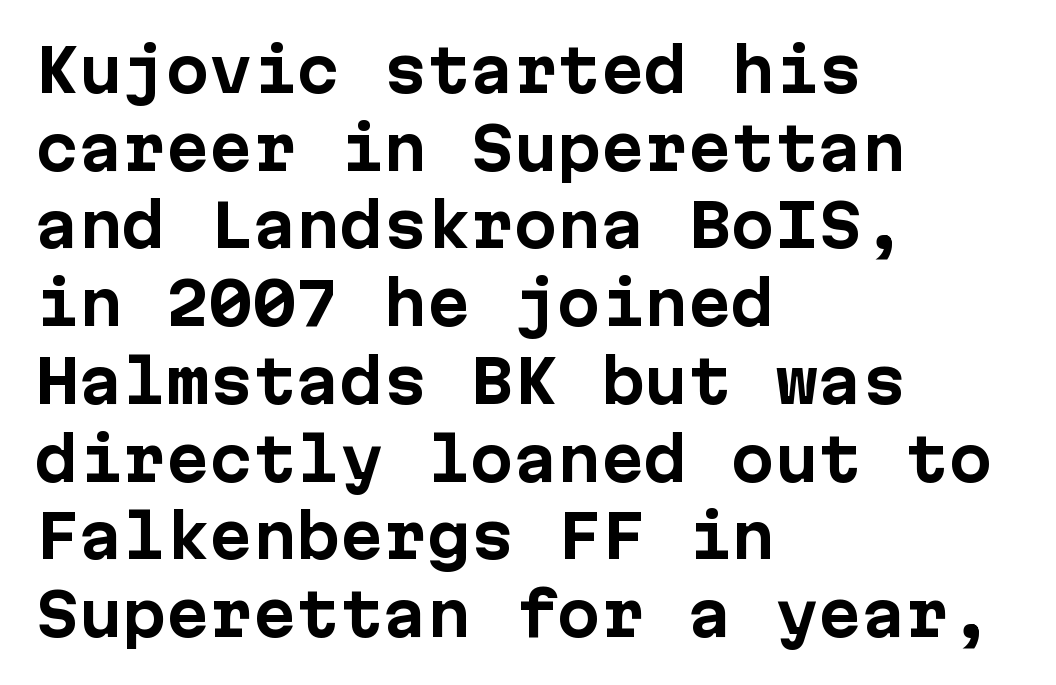
Leading matches the norm, producing a regular column. Each letter, wide or thin by design, is forced into the same width here. Each line starts at the same left margin while the right side varies. Unlike a traditional serif, this face leaves its strokes unadorned. Here the glyphs are tracked normally, forming tight word shapes. It's the straight-up-and-down kind of type.
